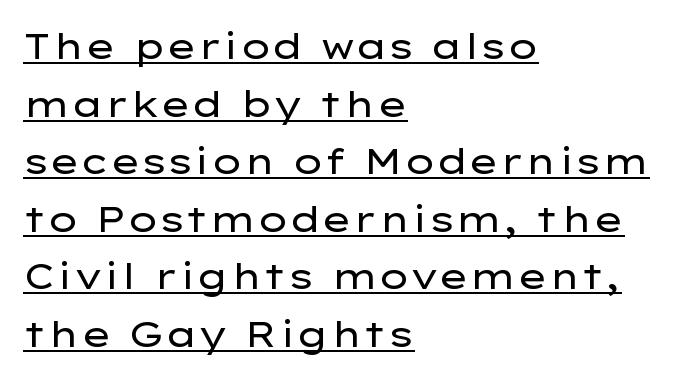
{"serif": "no", "italic": "no", "bold": "no", "weight": "regular", "width": "wide", "stroke_contrast": "low", "x_height": "medium", "monospaced": "no", "underline": "yes", "align": "left", "line_spacing": "normal", "line_spacing_ratio": 1.6, "letter_spacing": "normal", "letter_spacing_em": 0.0, "glyph_px": 36}
